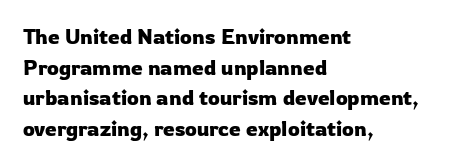
Style check: upright. Quick note: interline space is typical. This sample uses plain, unmodified letter spacing. In CSS terms this would be text-align: left.
